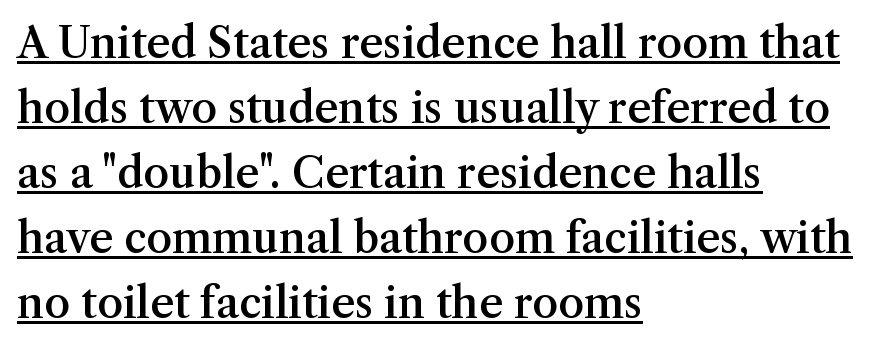
The image shows 42 px semibold serif type, upright; set left-aligned, normal line spacing (1.55x), normal letter spacing, underlined; medium stroke contrast and a medium x-height.
